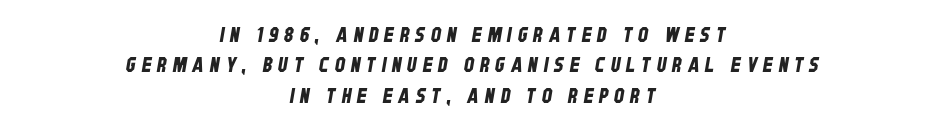
Words float on clear page, feet unadorned. Every row of glyphs is offset so its center matches the block's center. Honestly, the letter spacing is so wide it's the main thing you notice. Each new line begins a customary step beneath the previous one.
